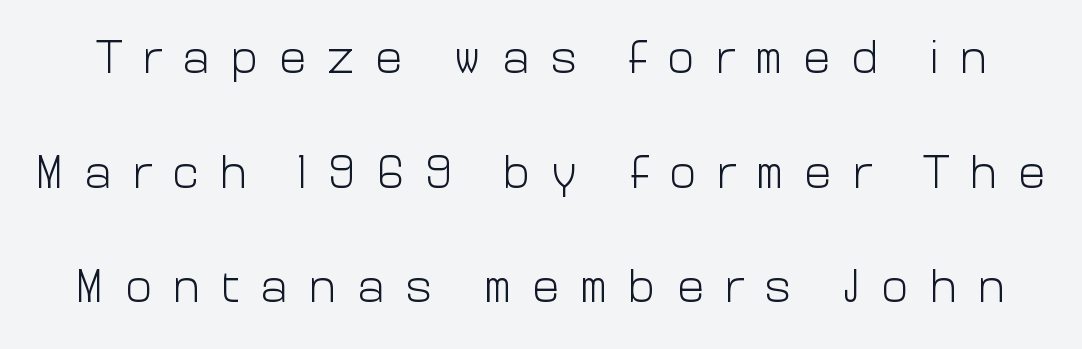
{"serif": "no", "italic": "no", "bold": "no", "weight": "light", "width": "normal", "stroke_contrast": "low", "x_height": "medium", "monospaced": "no", "underline": "no", "line_spacing": "loose", "line_spacing_ratio": 2.49, "letter_spacing": "wide", "letter_spacing_em": 0.45, "glyph_px": 46}
